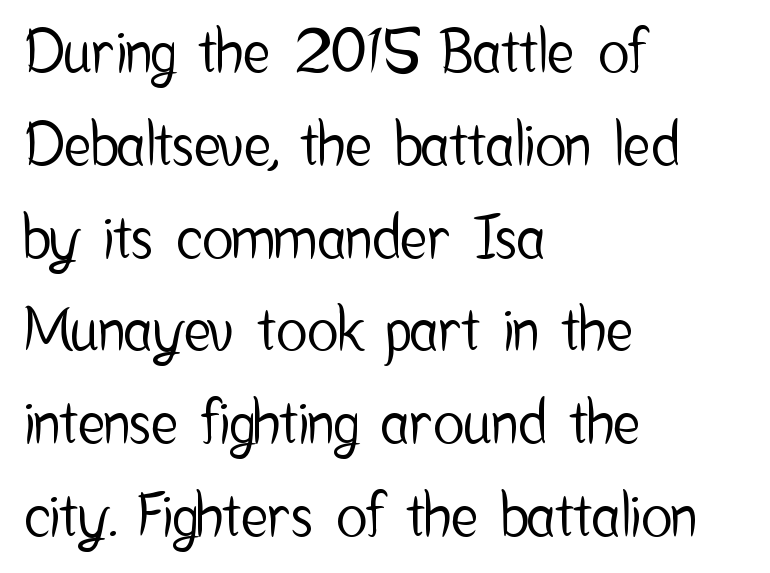
Q: Is the text italic (slanted)? A: No, it is upright.
Q: Is the typeface a serif or a sans-serif typeface? A: Sans-serif.
Q: Is the text underlined? A: No.
Q: How is the paragraph aligned? A: Left-aligned.
Q: Is the spacing between letters normal or unusually wide? A: Normal.
Q: Is the spacing between lines tight, normal or loose? A: Normal.
Q: Width (condensed, normal, or wide)? A: Condensed.
Q: Stroke contrast? A: Low.
Q: x-height? A: Medium.
Q: Monospaced? A: No.
